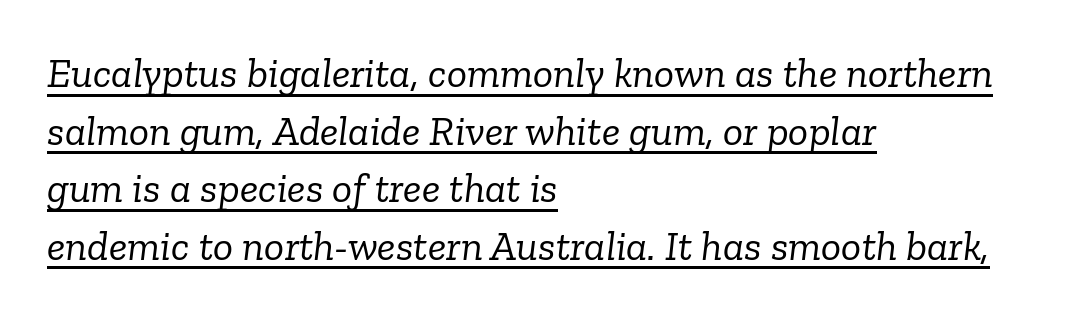
This sample carries an underscore along the baseline area. A typesetter would mark this as italic. Classification — serif. A normal amount of white space separates one row of letters from the next.
